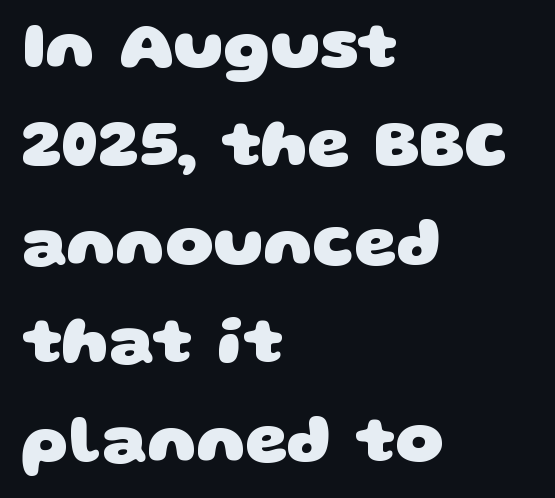
The image shows 67 px heavy, wide sans-serif type; set left-aligned, normal line spacing (1.47x), normal letter spacing, not underlined; low stroke contrast and a large x-height.
